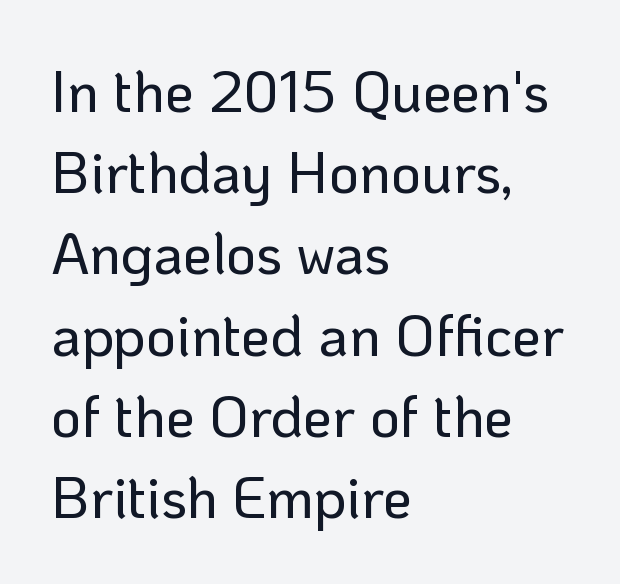
{"serif": "no", "italic": "no", "width": "normal", "stroke_contrast": "low", "x_height": "medium", "monospaced": "no", "underline": "no", "align": "left", "line_spacing": "normal", "line_spacing_ratio": 1.4, "letter_spacing": "normal", "letter_spacing_em": 0.0, "glyph_px": 58}
